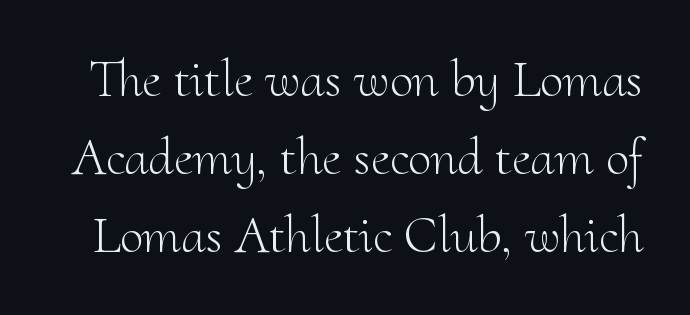
Q: Is the text bold? A: No.
Q: Is the text italic (slanted)? A: No, it is upright.
Q: Is the typeface a serif or a sans-serif typeface? A: Serif.
Q: Is the text underlined? A: No.
Q: Is the spacing between letters normal or unusually wide? A: Normal.
Q: Is the spacing between lines tight, normal or loose? A: Normal.
Q: Width (condensed, normal, or wide)? A: Normal.
Q: Stroke contrast? A: Medium.
Q: x-height? A: Small.
Q: Monospaced? A: No.
